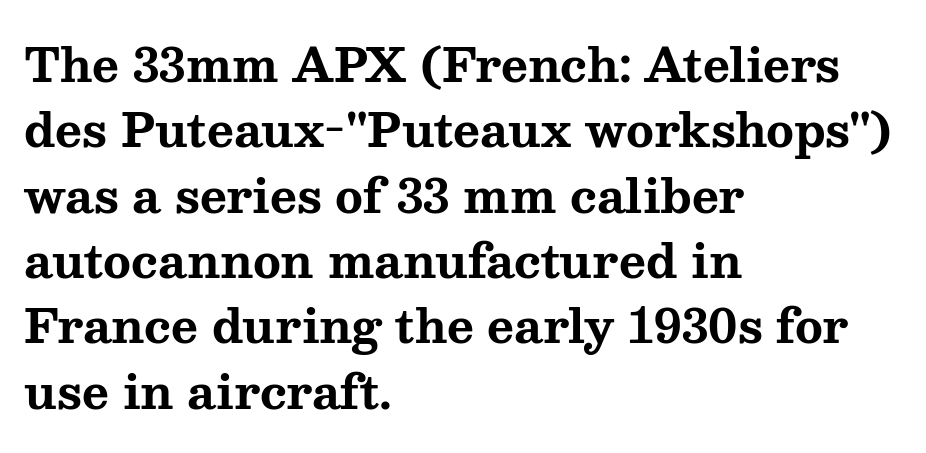
Q: Is the text bold? A: Yes.
Q: Is the text italic (slanted)? A: No, it is upright.
Q: Is the typeface a serif or a sans-serif typeface? A: Serif.
Q: Is the text underlined? A: No.
Q: How is the paragraph aligned? A: Left-aligned.
Q: Is the spacing between letters normal or unusually wide? A: Normal.
Q: Is the spacing between lines tight, normal or loose? A: Normal.
Q: Width (condensed, normal, or wide)? A: Wide.
Q: Stroke contrast? A: Medium.
Q: x-height? A: Medium.
Q: Monospaced? A: No.
